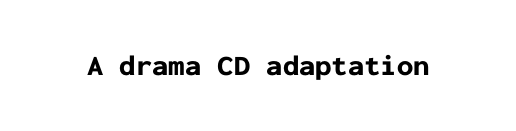
This sample uses a sans-serif face. Every stem runs plumb, perpendicular to the baseline. Caption: standard tracking, unaltered. A clean baseline with only descenders dipping below it.
